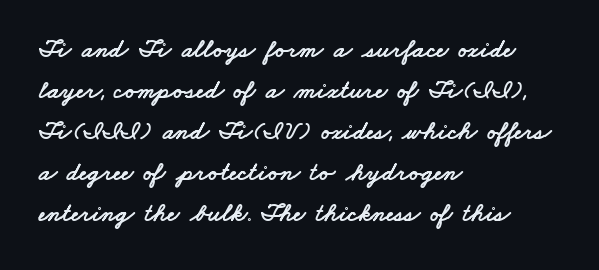
The line-height multiplier appears to be the usual default. Where is the straight margin? On the left. The specimen omits any rule beneath the text block's lines. Inter-character spacing is left at the font's built-in metrics.
